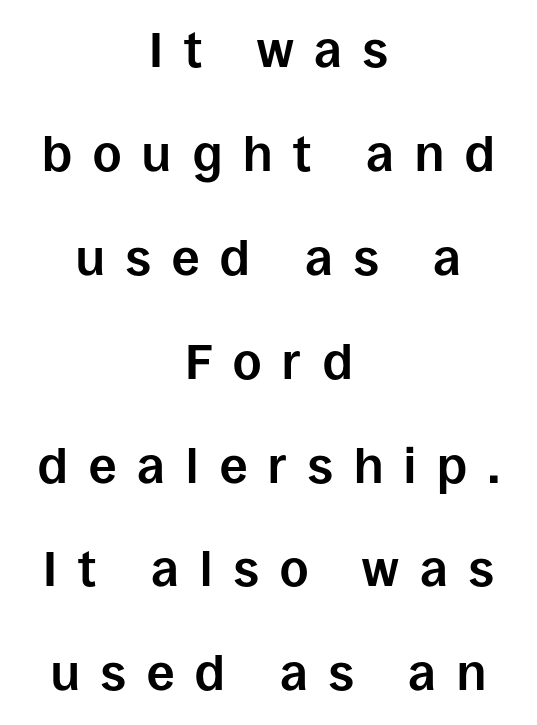
Q: Is the text bold? A: Yes.
Q: Is the text italic (slanted)? A: No, it is upright.
Q: Is the typeface a serif or a sans-serif typeface? A: Sans-serif.
Q: Is the text underlined? A: No.
Q: How is the paragraph aligned? A: Centered.
Q: Is the spacing between letters normal or unusually wide? A: Unusually wide.
Q: Is the spacing between lines tight, normal or loose? A: Loose.
Q: Width (condensed, normal, or wide)? A: Normal.
Q: Stroke contrast? A: Low.
Q: x-height? A: Large.
Q: Monospaced? A: No.
